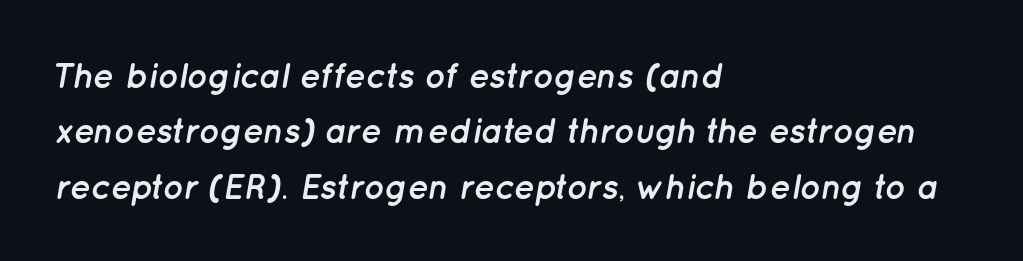
{"italic": "yes", "lean": "right", "slant_degrees": 12, "bold": "yes", "weight": "semibold", "width": "normal", "stroke_contrast": "low", "x_height": "medium", "monospaced": "no", "underline": "no", "align": "left", "line_spacing": "normal", "line_spacing_ratio": 1.58, "letter_spacing": "normal", "letter_spacing_em": 0.0, "glyph_px": 35}
